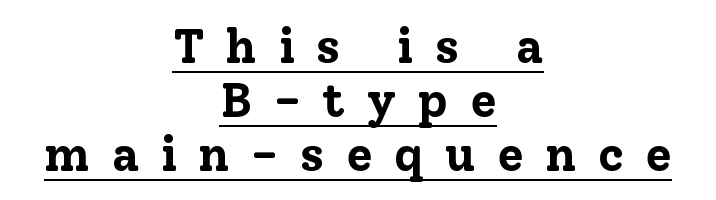
Q: Is the text bold? A: Yes.
Q: Is the text italic (slanted)? A: No, it is upright.
Q: Is the typeface a serif or a sans-serif typeface? A: Serif.
Q: Is the text underlined? A: Yes.
Q: How is the paragraph aligned? A: Centered.
Q: Is the spacing between letters normal or unusually wide? A: Unusually wide.
Q: Is the spacing between lines tight, normal or loose? A: Tight.
Q: Width (condensed, normal, or wide)? A: Normal.
Q: Stroke contrast? A: Low.
Q: x-height? A: Medium.
Q: Monospaced? A: No.
